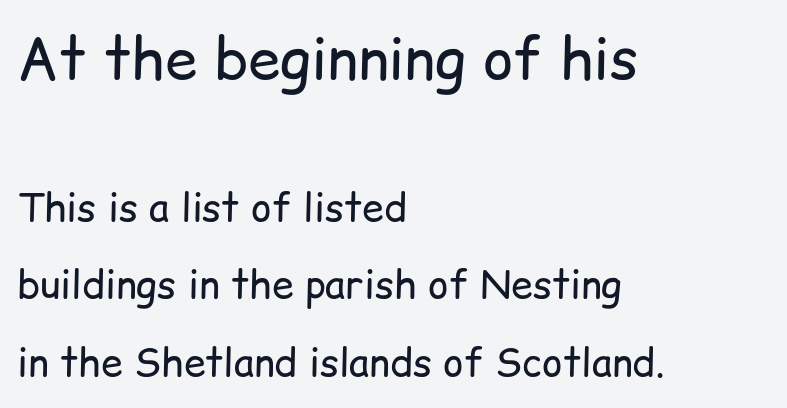
Q: Is the text bold? A: No.
Q: Is the text italic (slanted)? A: No, it is upright.
Q: Is the typeface a serif or a sans-serif typeface? A: Sans-serif.
Q: Is the text underlined? A: No.
Q: How is the paragraph aligned? A: Left-aligned.
Q: Is the spacing between letters normal or unusually wide? A: Normal.
Q: Is the spacing between lines tight, normal or loose? A: Loose.
Q: Which block of text is set in a larger size, the first (top) or the second (bottom)? A: The first (top) one.
Q: Width (condensed, normal, or wide)? A: Normal.
Q: Stroke contrast? A: Low.
Q: x-height? A: Medium.
Q: Monospaced? A: No.
